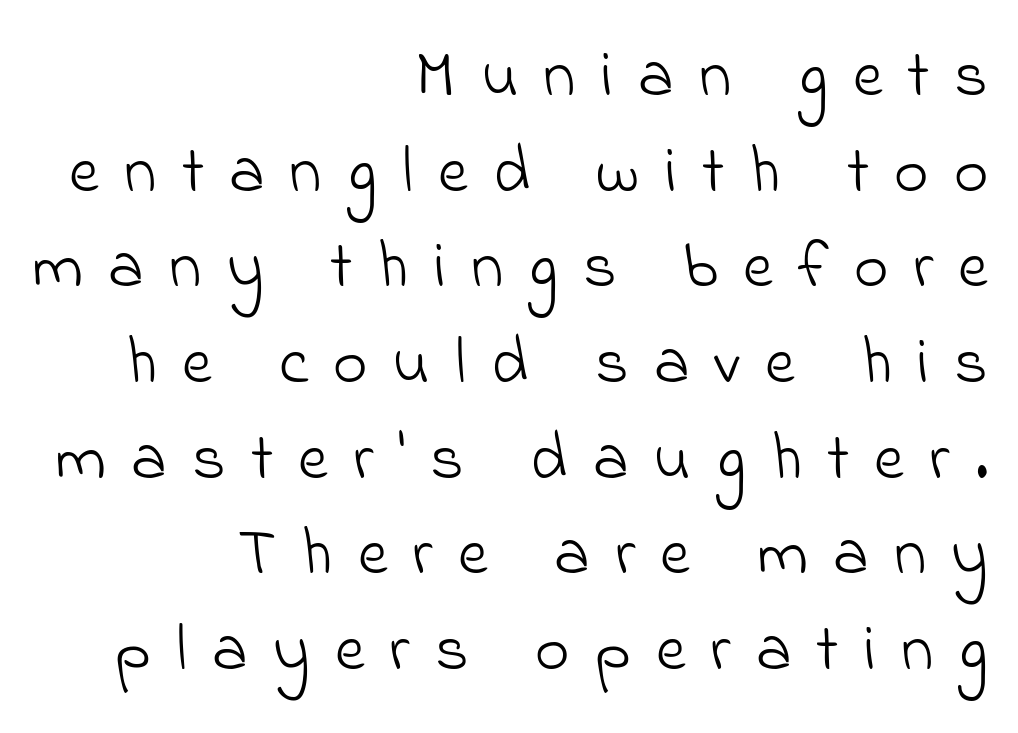
Q: Is the text bold? A: No.
Q: Is the typeface a serif or a sans-serif typeface? A: Sans-serif.
Q: Is the text underlined? A: No.
Q: How is the paragraph aligned? A: Right-aligned.
Q: Is the spacing between letters normal or unusually wide? A: Unusually wide.
Q: Is the spacing between lines tight, normal or loose? A: Normal.
Q: Width (condensed, normal, or wide)? A: Normal.
Q: Stroke contrast? A: Low.
Q: x-height? A: Small.
Q: Monospaced? A: No.
